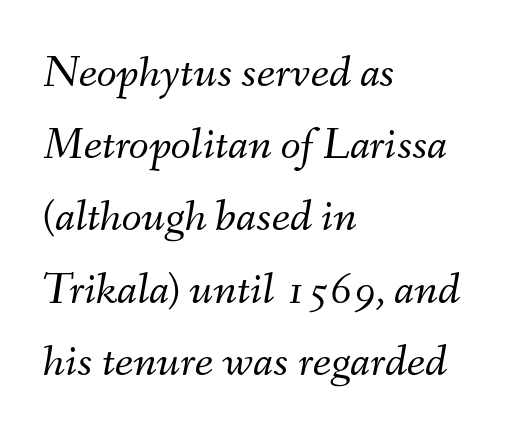
Q: Is the text bold? A: No.
Q: Is the text italic (slanted)? A: Yes, it leans right by about 9 degrees.
Q: Is the text underlined? A: No.
Q: How is the paragraph aligned? A: Left-aligned.
Q: Is the spacing between letters normal or unusually wide? A: Normal.
Q: Is the spacing between lines tight, normal or loose? A: Normal.
Q: Width (condensed, normal, or wide)? A: Normal.
Q: Stroke contrast? A: Medium.
Q: x-height? A: Small.
Q: Monospaced? A: No.
